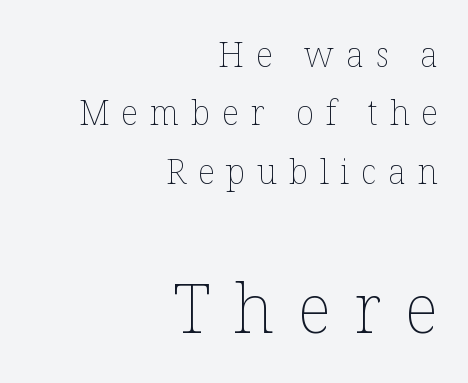
Q: Is the text bold? A: No.
Q: Is the text italic (slanted)? A: No, it is upright.
Q: Is the text underlined? A: No.
Q: How is the paragraph aligned? A: Right-aligned.
Q: Is the spacing between letters normal or unusually wide? A: Unusually wide.
Q: Which block of text is set in a larger size, the first (top) or the second (bottom)? A: The second (bottom) one.
Q: Width (condensed, normal, or wide)? A: Normal.
Q: Stroke contrast? A: Low.
Q: x-height? A: Medium.
Q: Monospaced? A: No.
